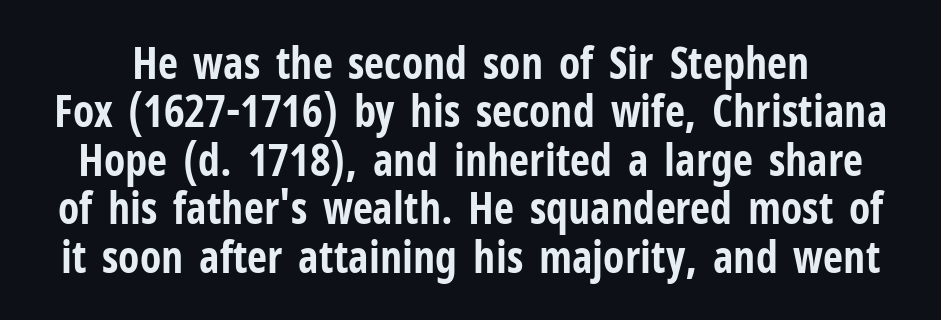
The image shows 44 px bold, condensed sans-serif type, upright; set tight line spacing (1.1x), normal letter spacing, not underlined; low stroke contrast and a medium x-height.
